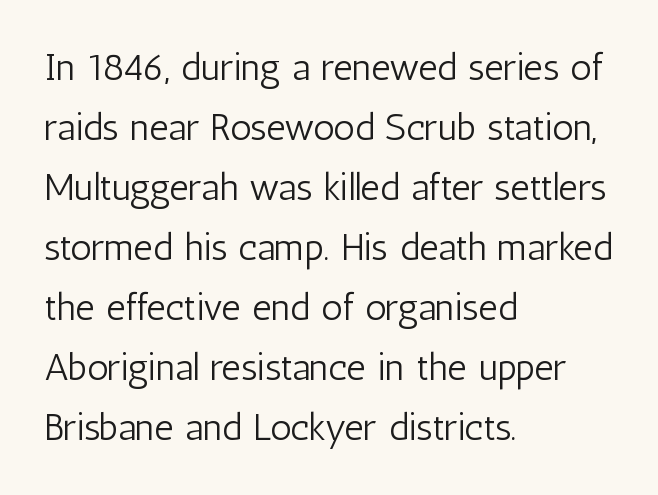
The lines in this sample share a left origin and differ only in where they stop. Compared with typical paragraphs, the rows here are spaced about the same. The rendering uses natural spacing where letterforms have individual widths. Is this a sans? Yes — the strokes have no serifs. Tracking value appears to be zero — textbook default spacing.
